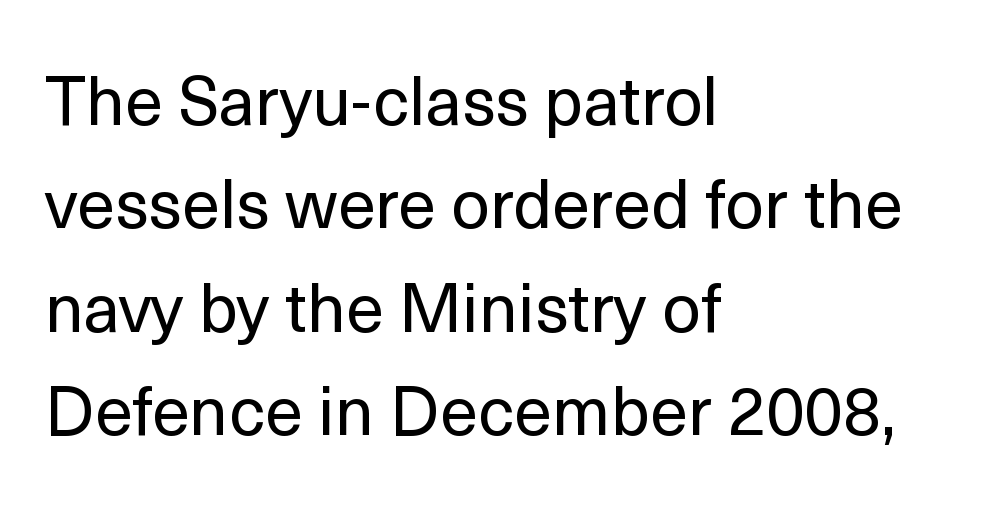
Q: Is the text bold? A: No.
Q: Is the text italic (slanted)? A: No, it is upright.
Q: Is the typeface a serif or a sans-serif typeface? A: Sans-serif.
Q: Is the text underlined? A: No.
Q: How is the paragraph aligned? A: Left-aligned.
Q: Is the spacing between letters normal or unusually wide? A: Normal.
Q: Is the spacing between lines tight, normal or loose? A: Normal.
Q: Width (condensed, normal, or wide)? A: Normal.
Q: x-height? A: Medium.
Q: Monospaced? A: No.
